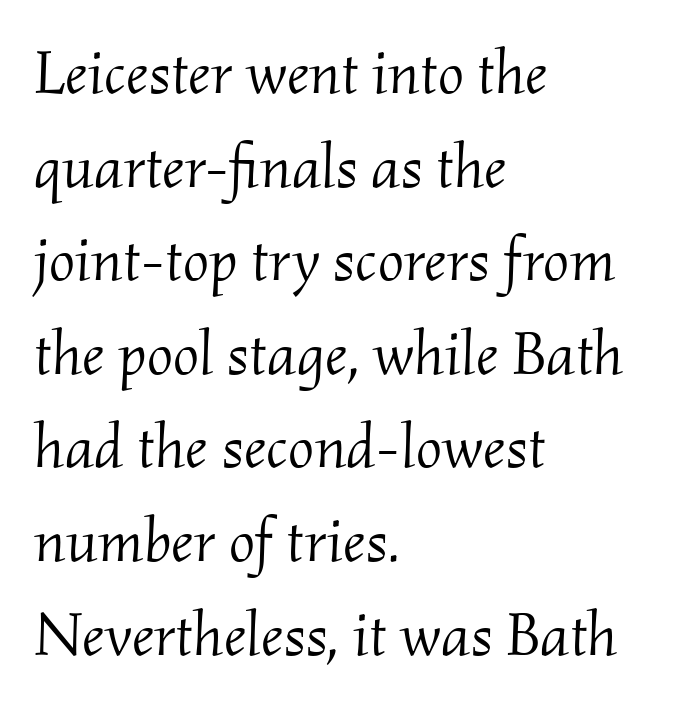
How would I describe the line gaps? Plain and ordinary. Students, note that the glyphs here touch the page at normal intervals. Posture: slanted. Plain, unruled lines of type. The paragraph shown leans on its left margin.
